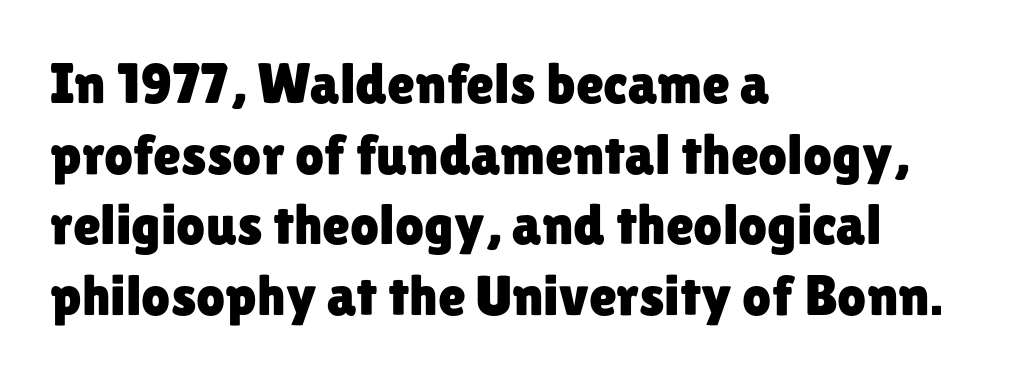
The image shows 57 px sans-serif type, upright; set left-aligned, line spacing 1.24x, normal letter spacing, not underlined; low stroke contrast and a medium x-height.
